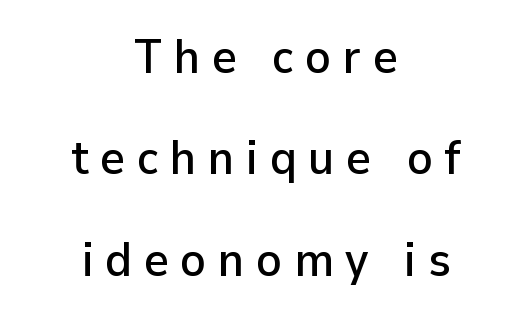
Beneath every word, the page is bare. The glyphs in this specimen are sans serif. The designer dialed line spacing up above the default. Spacing between characters has been opened up far beyond the box default. The compositor balanced each line on the midline.
